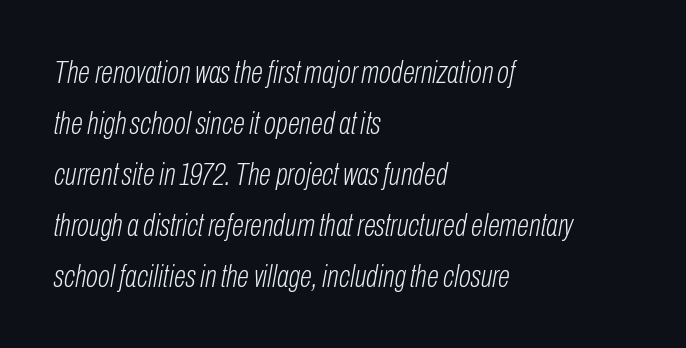
Here the designer chose a conventional face with non-uniform glyph widths. Unmarked baselines from the first word to the last. No extra ink here — the face is not bold. The specimen reads as italic at a glance.
